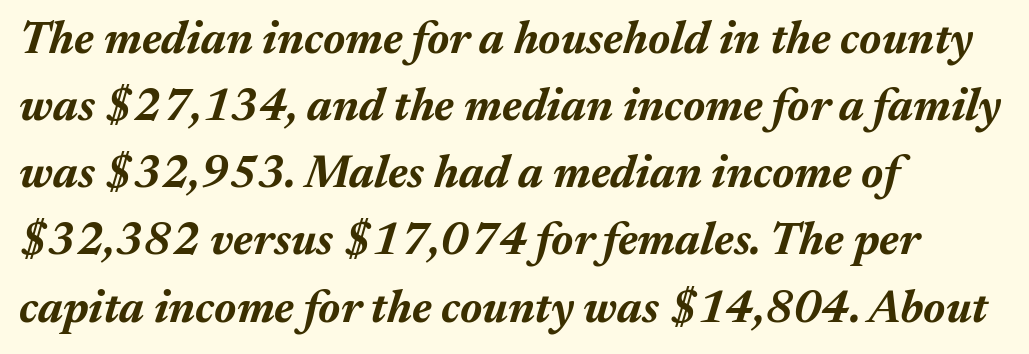
Q: Is the text bold? A: Yes.
Q: Is the text italic (slanted)? A: Yes, it leans right by about 17 degrees.
Q: Is the text underlined? A: No.
Q: How is the paragraph aligned? A: Left-aligned.
Q: Is the spacing between letters normal or unusually wide? A: Normal.
Q: Is the spacing between lines tight, normal or loose? A: Normal.
Q: Width (condensed, normal, or wide)? A: Normal.
Q: Stroke contrast? A: Medium.
Q: x-height? A: Medium.
Q: Monospaced? A: No.
